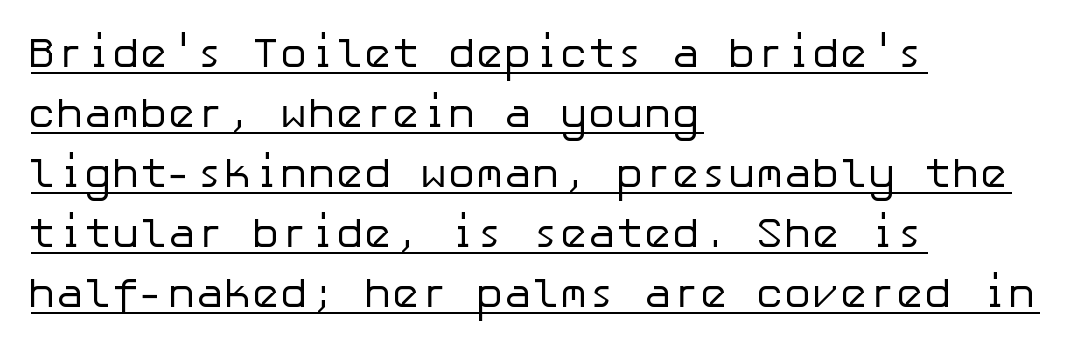
The image shows 42 px regular-weight sans-serif type, upright; set left-aligned, normal line spacing (1.43x), normal letter spacing, underlined; low stroke contrast and a medium x-height.
